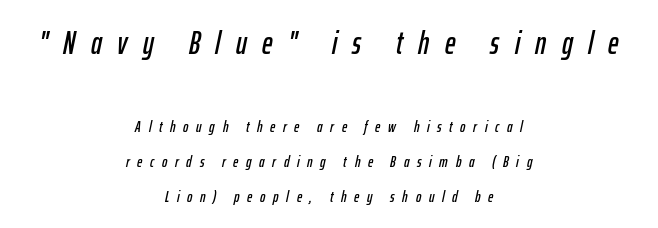
{"italic": "yes", "lean": "right", "slant_degrees": 12, "width": "condensed", "stroke_contrast": "low", "x_height": "medium", "monospaced": "no", "underline": "no", "align": "center", "line_spacing": "loose", "line_spacing_ratio": 2.2, "letter_spacing": "wide", "letter_spacing_em": 0.48, "larger_block": "first", "size_ratio": 2.0, "glyph_px": 32}
